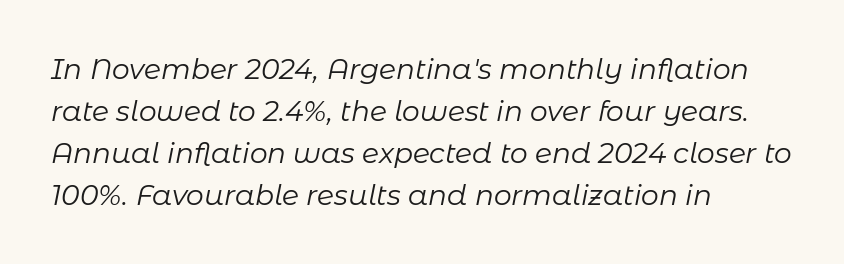
Q: Is the text bold? A: No.
Q: Is the text italic (slanted)? A: Yes, it leans right by about 11 degrees.
Q: Is the text underlined? A: No.
Q: How is the paragraph aligned? A: Left-aligned.
Q: Is the spacing between letters normal or unusually wide? A: Normal.
Q: Is the spacing between lines tight, normal or loose? A: Normal.
Q: Width (condensed, normal, or wide)? A: Normal.
Q: Stroke contrast? A: Low.
Q: x-height? A: Medium.
Q: Monospaced? A: No.
